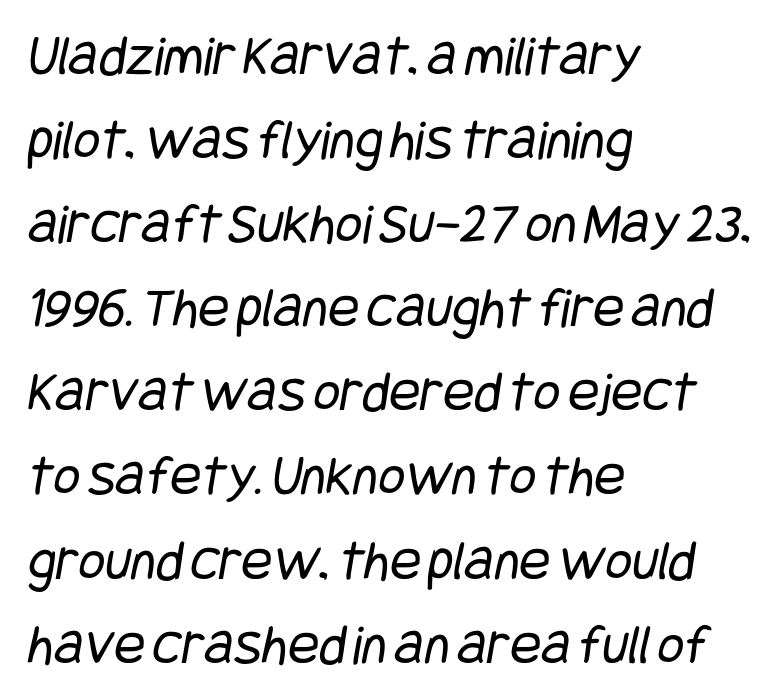
Q: Is the text bold? A: No.
Q: Is the typeface a serif or a sans-serif typeface? A: Sans-serif.
Q: Is the text underlined? A: No.
Q: How is the paragraph aligned? A: Left-aligned.
Q: Is the spacing between letters normal or unusually wide? A: Normal.
Q: Is the spacing between lines tight, normal or loose? A: Normal.
Q: Width (condensed, normal, or wide)? A: Condensed.
Q: Stroke contrast? A: Low.
Q: x-height? A: Large.
